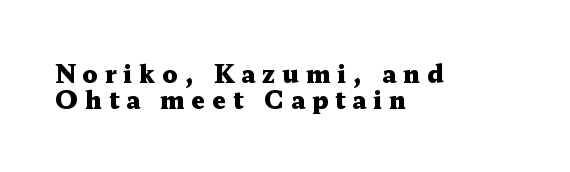
Q: Is the text bold? A: Yes.
Q: Is the text italic (slanted)? A: No, it is upright.
Q: Is the text underlined? A: No.
Q: How is the paragraph aligned? A: Left-aligned.
Q: Is the spacing between letters normal or unusually wide? A: Unusually wide.
Q: Is the spacing between lines tight, normal or loose? A: Tight.
